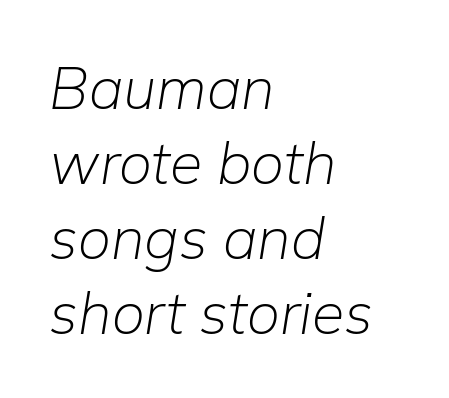
Compared with typical paragraphs, the rows here are spaced about the same. Spacing verdict: proportional, widths tailored to each character. Is the letter spacing exaggerated? No — it looks like the ordinary default. The text carries the slant typical of an italic or oblique font. Weight: not bold — regular or lighter. Caption: multi-line text, flush left, ragged right.
